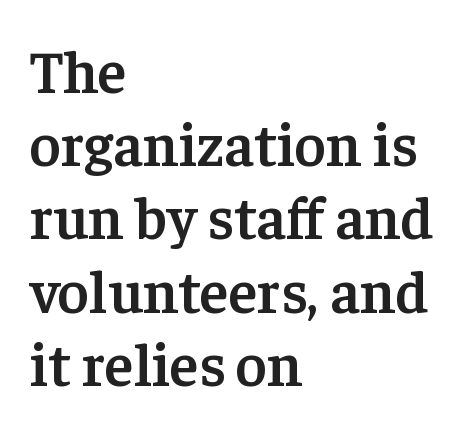
The image shows 60 px semibold serif type, upright; set left-aligned, line spacing 1.22x, normal letter spacing, not underlined; low stroke contrast and a medium x-height.
